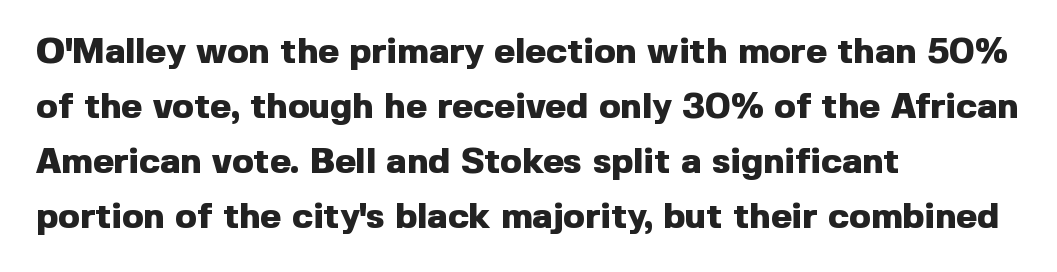
The image shows 36 px heavy sans-serif type, upright; set left-aligned, normal line spacing (1.53x), normal letter spacing, not underlined; a medium x-height.
